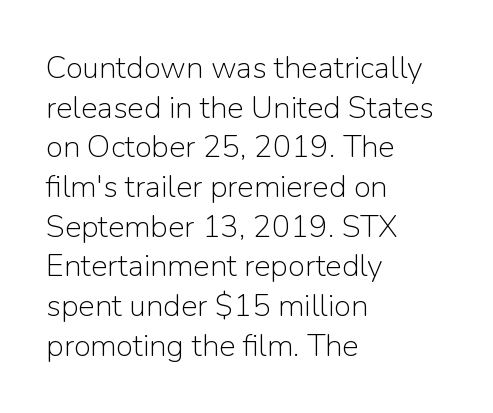
Unbolded letterforms with no extra heft. Each line starts at the same left margin while the right side varies. Line spacing here is normal. Stroke terminals: plain, sans-serif.
